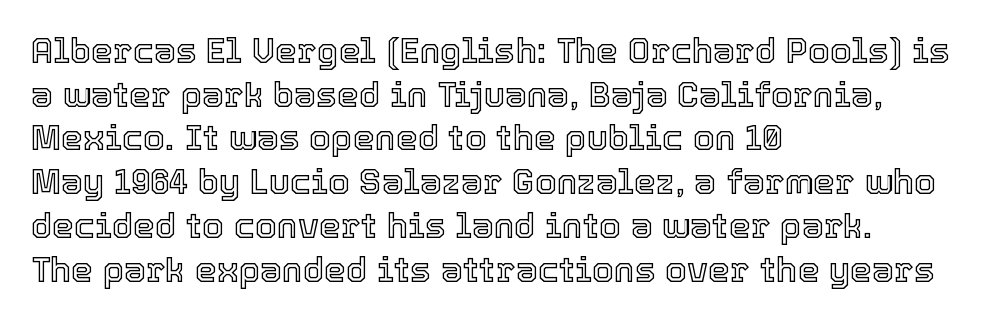
The image shows 35 px text type, upright; set left-aligned, normal line spacing (1.25x), normal letter spacing, not underlined; a medium x-height.
